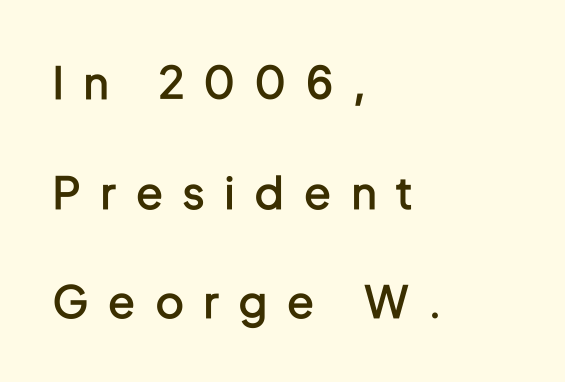
Stroke thickness is moderately raised; the sample reads as semibold. Short and long lines alike share a common starting point at left. Summary of vertical rhythm: relaxed, with wide interline spacing. Posture: vertical. The passage shown is not underscored anywhere.
